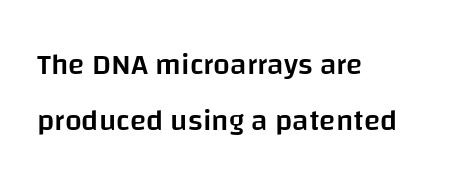
The image shows 30 px semibold sans-serif type, upright; set left-aligned, line spacing 1.87x, normal letter spacing, not underlined; low stroke contrast and a large x-height.
